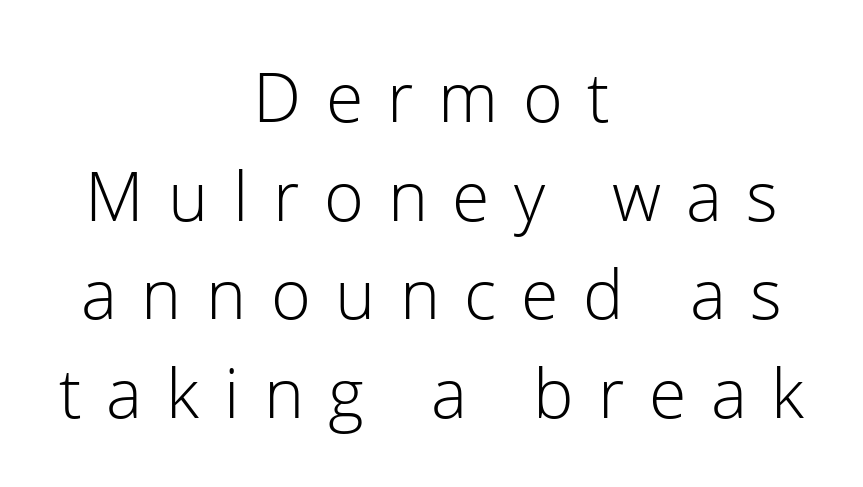
The image shows 68 px light sans-serif type, upright; set centered, normal line spacing (1.45x), unusually wide letter spacing (+0.36 em), not underlined; low stroke contrast and a medium x-height.
